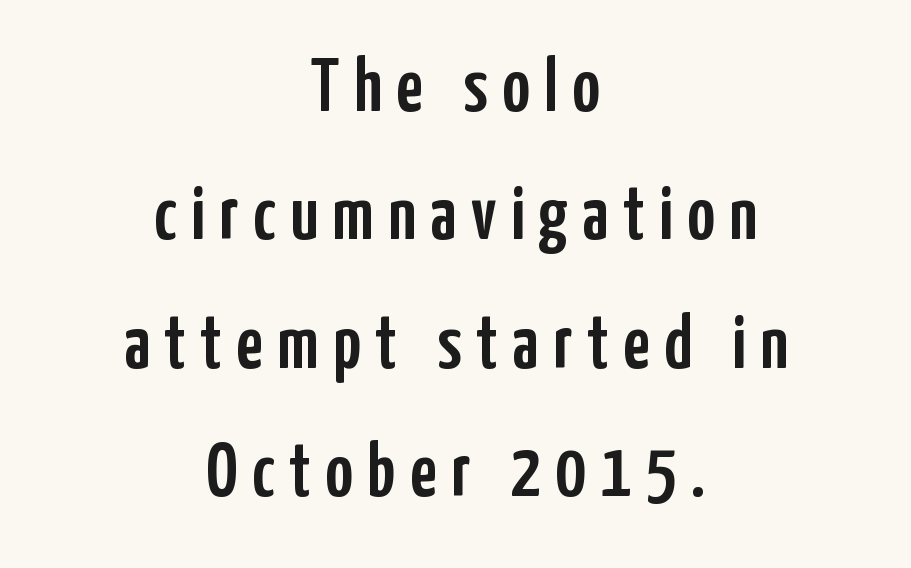
Q: Is the text italic (slanted)? A: No, it is upright.
Q: Is the typeface a serif or a sans-serif typeface? A: Sans-serif.
Q: Is the text underlined? A: No.
Q: How is the paragraph aligned? A: Centered.
Q: Is the spacing between lines tight, normal or loose? A: Normal.
Q: Width (condensed, normal, or wide)? A: Condensed.
Q: Stroke contrast? A: Low.
Q: x-height? A: Medium.
Q: Monospaced? A: No.
